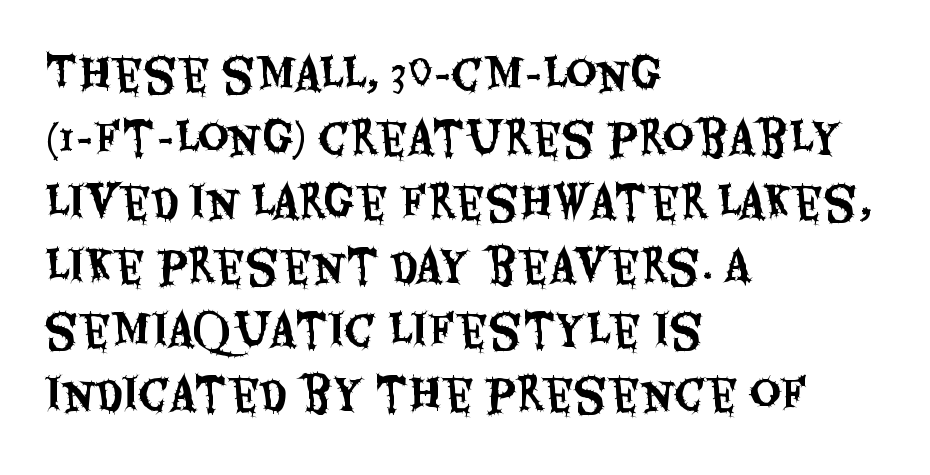
This is roman type, the default non-slanted kind. Classification — sans serif. Each line starts at the same left margin while the right side varies. Beneath every word, the page is bare. Baseline-to-baseline distance is the conventional proportion of letter height. Is the letter spacing exaggerated? No — it looks like the ordinary default.
